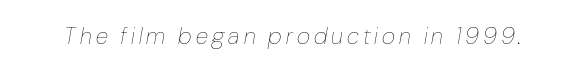
{"italic": "yes", "lean": "right", "slant_degrees": 10, "bold": "no", "underline": "no", "glyph_px": 23}
